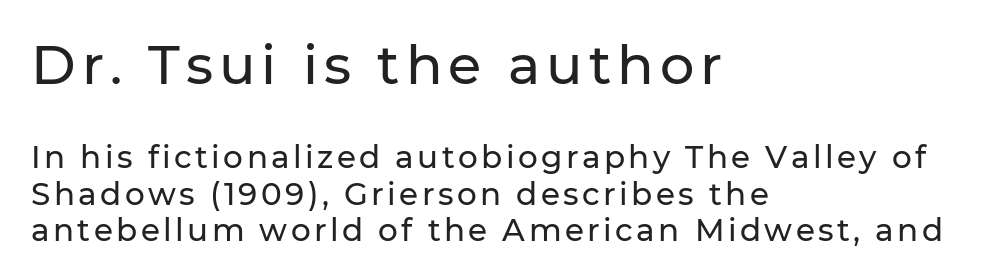
The image shows 54 px sans-serif type, upright; set left-aligned, line spacing 1.17x, not underlined; the first (top) block is 1.74x larger; low stroke contrast and a medium x-height.
